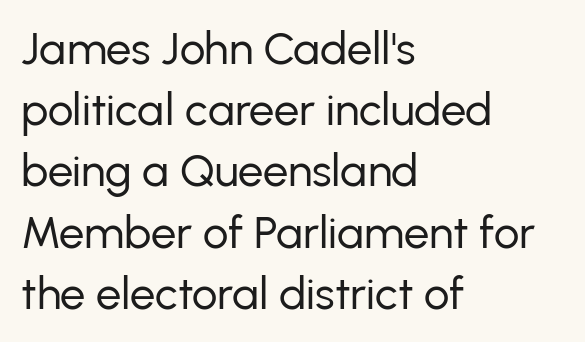
{"serif": "no", "italic": "no", "bold": "no", "weight": "regular", "width": "normal", "stroke_contrast": "low", "x_height": "medium", "monospaced": "no", "underline": "no", "align": "left", "line_spacing": "normal", "line_spacing_ratio": 1.36, "letter_spacing": "normal", "letter_spacing_em": 0.0, "glyph_px": 45}
